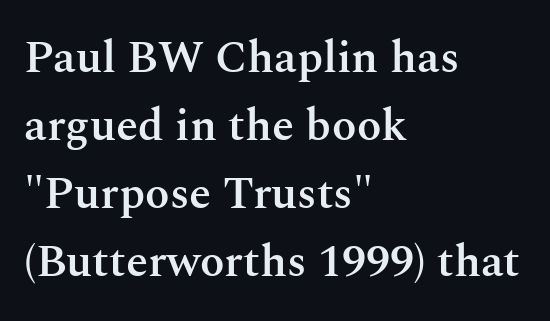
Q: Is the text bold? A: Semi-bold.
Q: Is the text italic (slanted)? A: No, it is upright.
Q: Is the typeface a serif or a sans-serif typeface? A: Serif.
Q: Is the text underlined? A: No.
Q: How is the paragraph aligned? A: Left-aligned.
Q: Is the spacing between letters normal or unusually wide? A: Normal.
Q: Is the spacing between lines tight, normal or loose? A: Normal.
Q: Width (condensed, normal, or wide)? A: Normal.
Q: Stroke contrast? A: Medium.
Q: x-height? A: Medium.
Q: Monospaced? A: No.
